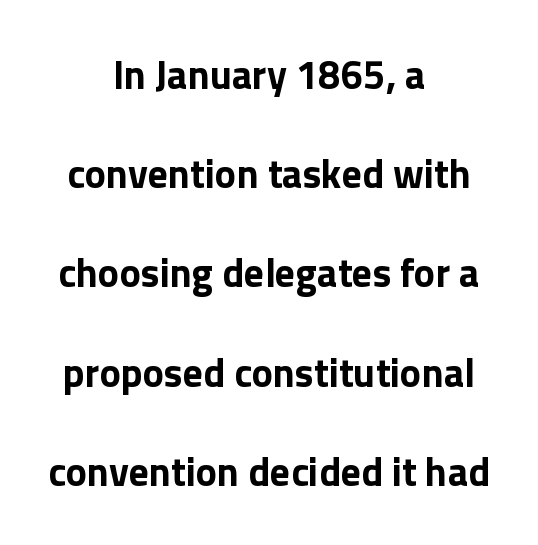
Q: Is the text bold? A: Yes.
Q: Is the text italic (slanted)? A: No, it is upright.
Q: Is the typeface a serif or a sans-serif typeface? A: Sans-serif.
Q: Is the text underlined? A: No.
Q: How is the paragraph aligned? A: Centered.
Q: Is the spacing between letters normal or unusually wide? A: Normal.
Q: Is the spacing between lines tight, normal or loose? A: Loose.
Q: Width (condensed, normal, or wide)? A: Normal.
Q: x-height? A: Medium.
Q: Monospaced? A: No.
